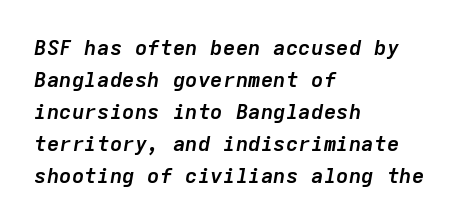
Q: Is the text bold? A: Yes.
Q: Is the text italic (slanted)? A: Yes, it leans right by about 9 degrees.
Q: Is the text underlined? A: No.
Q: How is the paragraph aligned? A: Left-aligned.
Q: Is the spacing between letters normal or unusually wide? A: Normal.
Q: Is the spacing between lines tight, normal or loose? A: Normal.
